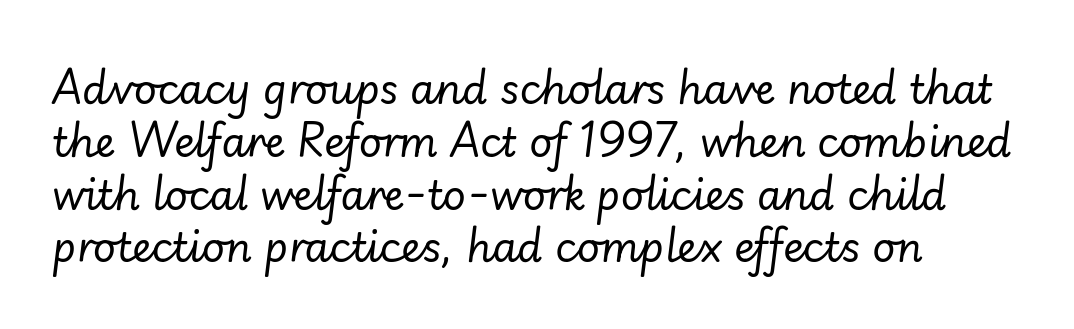
The image shows 40 px regular-weight type, italic (leaning right); set left-aligned, normal line spacing (1.32x), normal letter spacing, not underlined; low stroke contrast and a small x-height.
